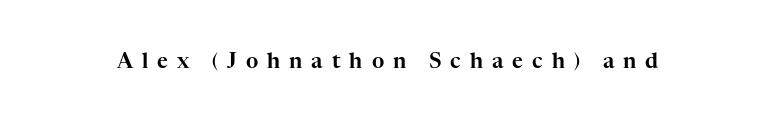
{"italic": "no", "underline": "no", "letter_spacing": "wide", "letter_spacing_em": 0.43, "glyph_px": 21}
